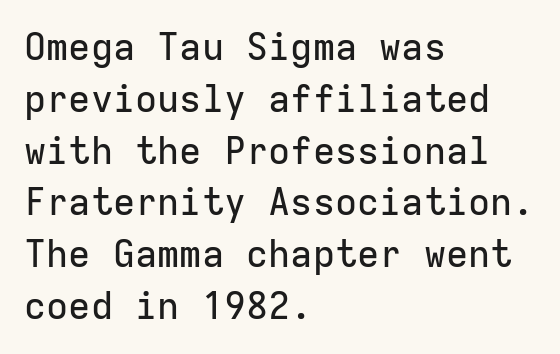
The image shows 37 px sans-serif type, upright, monospaced; set left-aligned, normal line spacing (1.4x), normal letter spacing, not underlined; low stroke contrast and a medium x-height.
